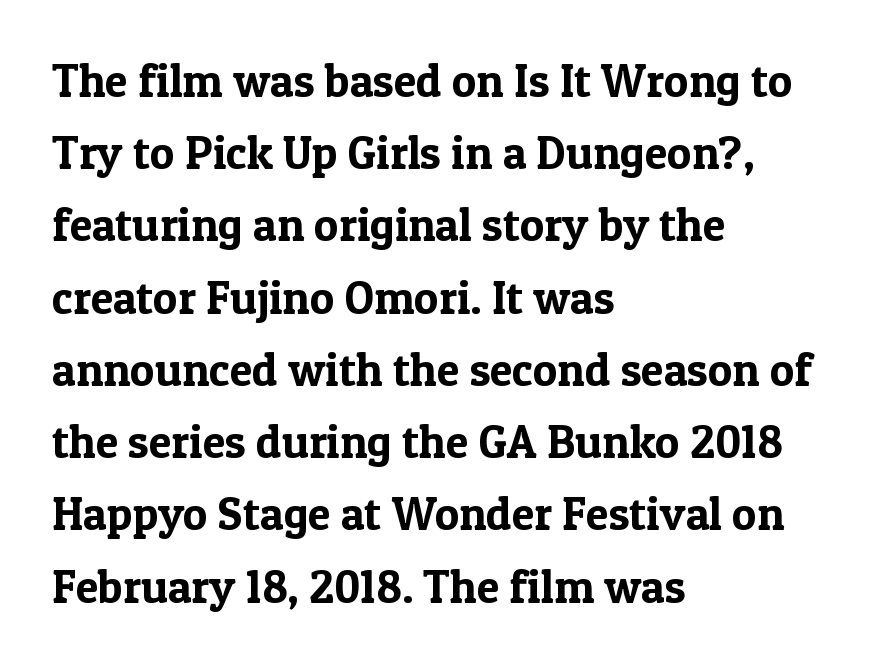
Q: Is the text italic (slanted)? A: No, it is upright.
Q: Is the typeface a serif or a sans-serif typeface? A: Serif.
Q: Is the text underlined? A: No.
Q: How is the paragraph aligned? A: Left-aligned.
Q: Is the spacing between letters normal or unusually wide? A: Normal.
Q: Is the spacing between lines tight, normal or loose? A: Normal.
Q: Width (condensed, normal, or wide)? A: Normal.
Q: x-height? A: Medium.
Q: Monospaced? A: No.
